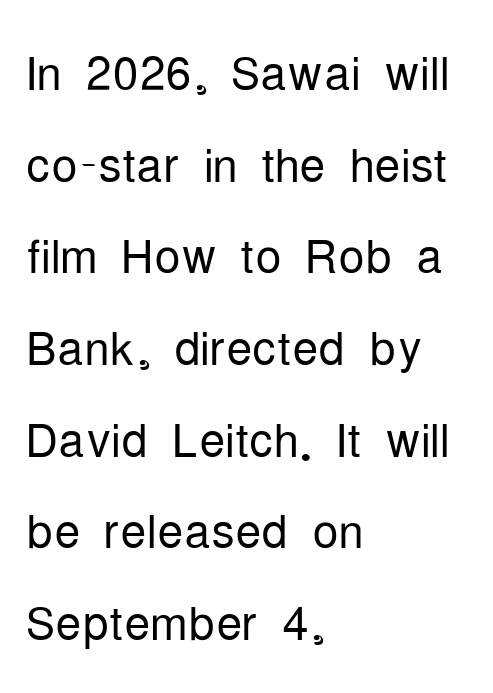
Q: Is the text bold? A: No.
Q: Is the text italic (slanted)? A: No, it is upright.
Q: Is the typeface a serif or a sans-serif typeface? A: Sans-serif.
Q: Is the text underlined? A: No.
Q: How is the paragraph aligned? A: Left-aligned.
Q: Is the spacing between letters normal or unusually wide? A: Normal.
Q: Is the spacing between lines tight, normal or loose? A: Normal.
Q: Width (condensed, normal, or wide)? A: Condensed.
Q: Stroke contrast? A: Low.
Q: x-height? A: Medium.
Q: Monospaced? A: No.
